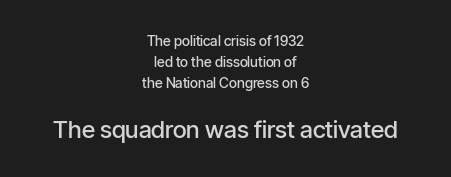
One-word summary of the alignment: center. Stroke thickness is moderately raised; the sample reads as semibold. Bare-footed words on every line. Compared with typical body copy, the letter spacing here is the same.
